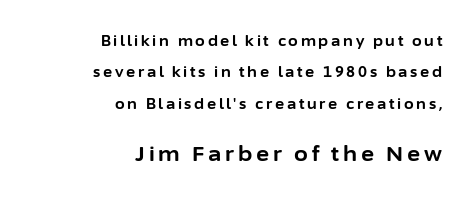
Q: Is the text bold? A: Yes.
Q: Is the text italic (slanted)? A: No, it is upright.
Q: Is the text underlined? A: No.
Q: How is the paragraph aligned? A: Right-aligned.
Q: Is the spacing between lines tight, normal or loose? A: Loose.
Q: Which block of text is set in a larger size, the first (top) or the second (bottom)? A: The second (bottom) one.
